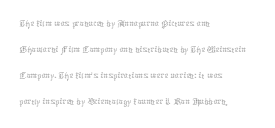
The image shows 21 px text type, upright; set left-aligned, line spacing 1.24x, normal letter spacing, not underlined.
